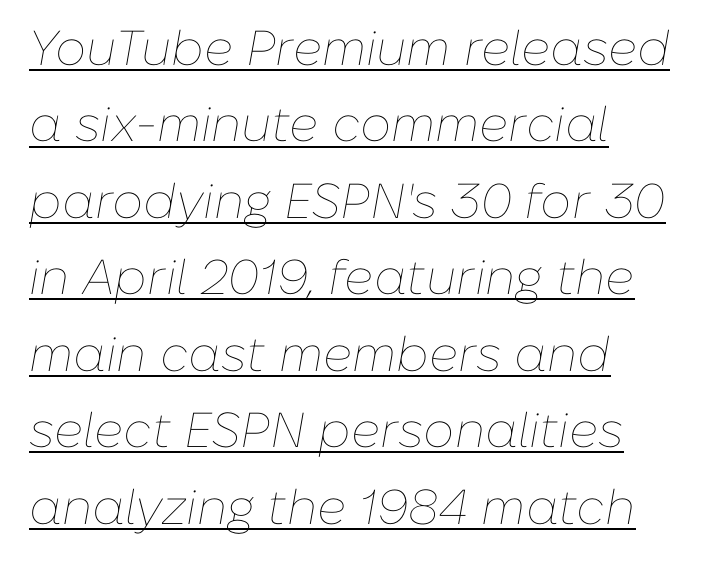
This is not heavy type; no bold has been used. Underline: present. You could call the tracking neutral — neither tight nor loose. Would a proofreader flag this as italicized? Yes. This sample has the flowing, uneven cadence of proportional lettering. Each new line begins a customary step beneath the previous one.
